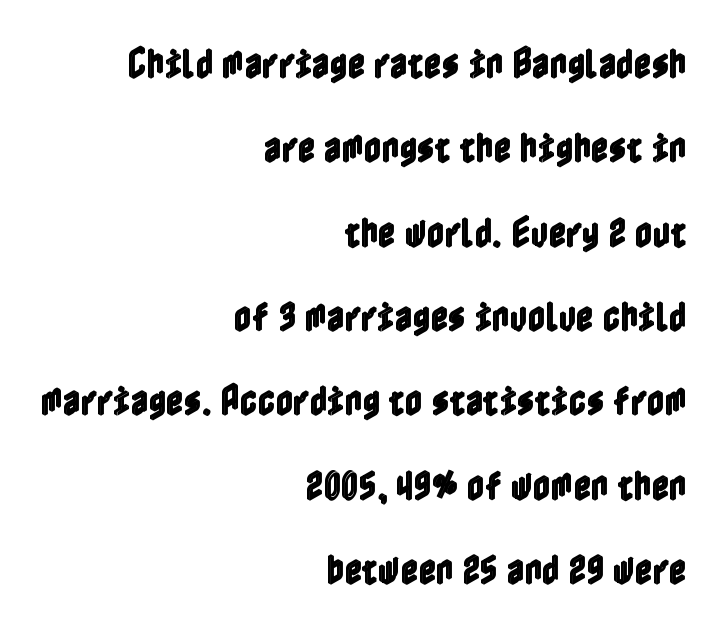
The zone under the glyphs is completely vacant. This sample uses plain, unmodified letter spacing. Every stem runs plumb, perpendicular to the baseline. Alignment: flush right. Quick note: interline space is abundant.
